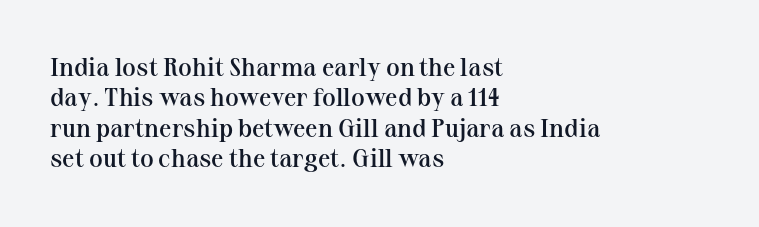
Q: Is the text bold? A: Semi-bold.
Q: Is the text italic (slanted)? A: No, it is upright.
Q: Is the text underlined? A: No.
Q: How is the paragraph aligned? A: Left-aligned.
Q: Is the spacing between letters normal or unusually wide? A: Normal.
